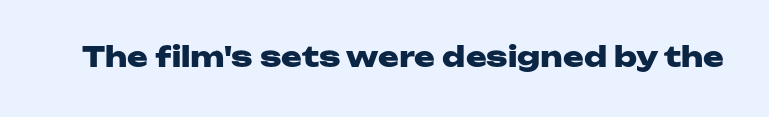
The image shows 28 px heavy, wide sans-serif type, upright; set normal letter spacing, not underlined; low stroke contrast and a medium x-height.
